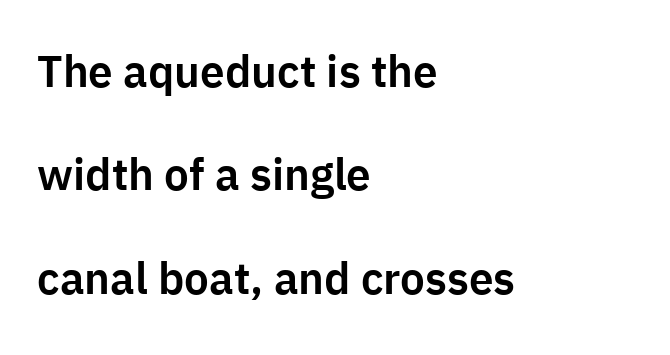
Notice the wide empty band between every row — that's loose leading. The letterforms sit shoulder to shoulder at normal distance. Where is the straight margin? On the left. The face used here is proportionally spaced, like ordinary book or web type. A typesetter would mark this as roman, not italic. Regarding serifs, this sample does without them.
